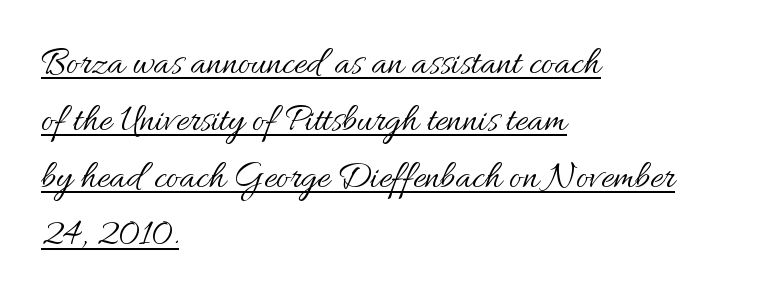
{"bold": "no", "weight": "regular", "width": "normal", "stroke_contrast": "medium", "x_height": "small", "monospaced": "no", "underline": "yes", "align": "left", "line_spacing": "normal", "line_spacing_ratio": 1.5, "letter_spacing": "normal", "letter_spacing_em": 0.0, "glyph_px": 38}
